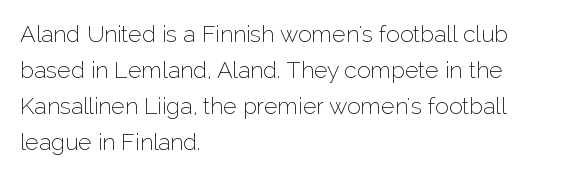
Nothing unusual about the tracking: characters are spaced as the font intends. The typesetter chose a ragged-right arrangement here. Vertical strokes here are truly vertical. In terms of leading, this rendering sits right in the middle.
